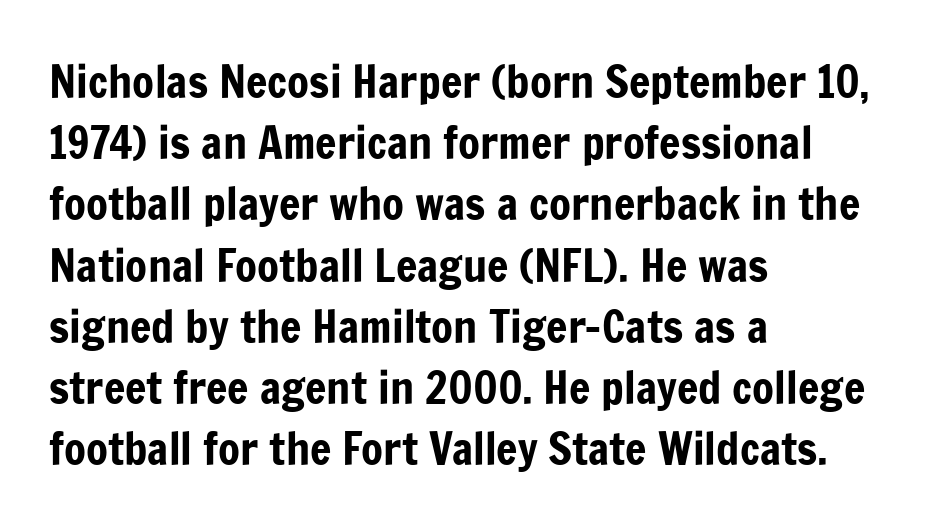
The image shows 45 px condensed sans-serif type, upright; set left-aligned, normal line spacing (1.36x), normal letter spacing, not underlined; low stroke contrast and a medium x-height.
